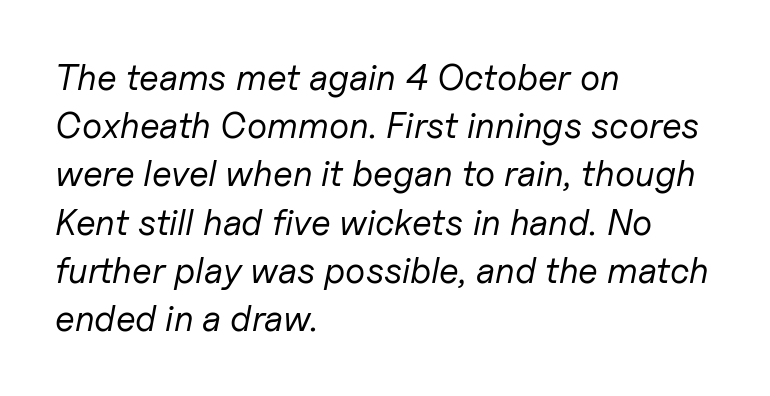
Looks like regular typesetting: each glyph gets only the width it needs. Is there much room between lines? A standard amount, neither cramped nor airy. Only glyphs here, with clear space below each row. There is no visible air inserted between adjacent glyphs. Casual observation: everything's shoved over to the left. This reads as an unemphasized weight, regular at the heaviest.
